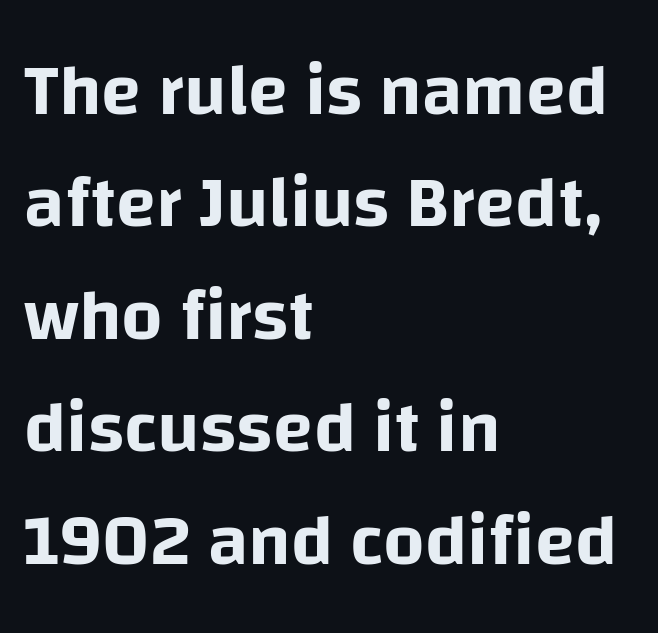
The zone under the glyphs is completely vacant. The paragraph shown leans on its left margin. Upright lettering throughout. Observe the absence of serifs on each vertical stroke in this sample.
